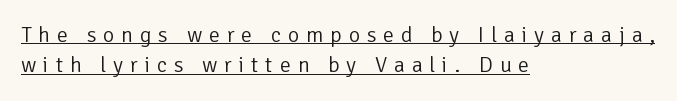
The image shows 22 px text type, upright; set left-aligned, normal line spacing (1.38x), unusually wide letter spacing (+0.31 em), underlined.
